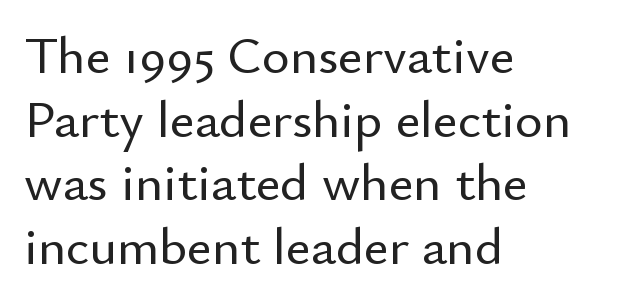
Upright lettering throughout. The space beneath each line is pristine and unruled. Type style note: lacks serifs. Horizontally, the lines are justified to the leading edge only.
